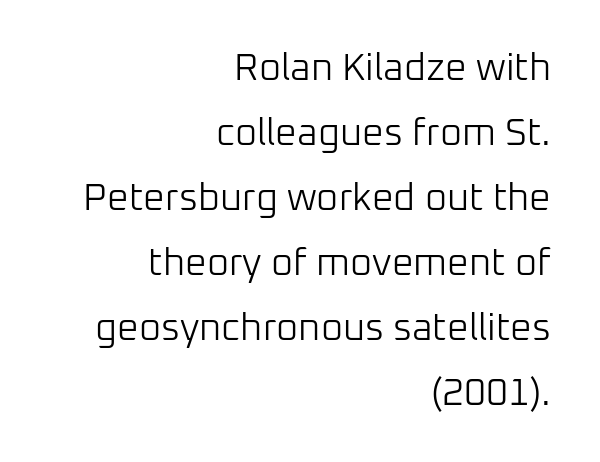
The horizontal fit of the characters is conventional and even. These lines are composed in type without serifs. The lettering stays uniformly vertical, giving the passage a roman look. The letters look calm and open, with moderate or lighter stems.
